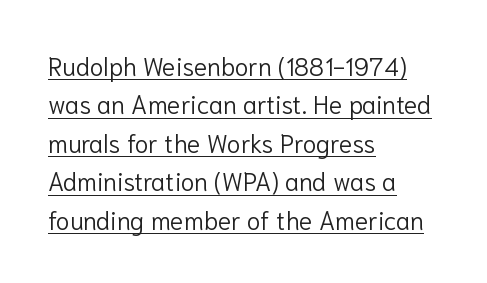
Q: Is the text bold? A: No.
Q: Is the text italic (slanted)? A: No, it is upright.
Q: Is the text underlined? A: Yes.
Q: How is the paragraph aligned? A: Left-aligned.
Q: Is the spacing between letters normal or unusually wide? A: Normal.
Q: Is the spacing between lines tight, normal or loose? A: Normal.
